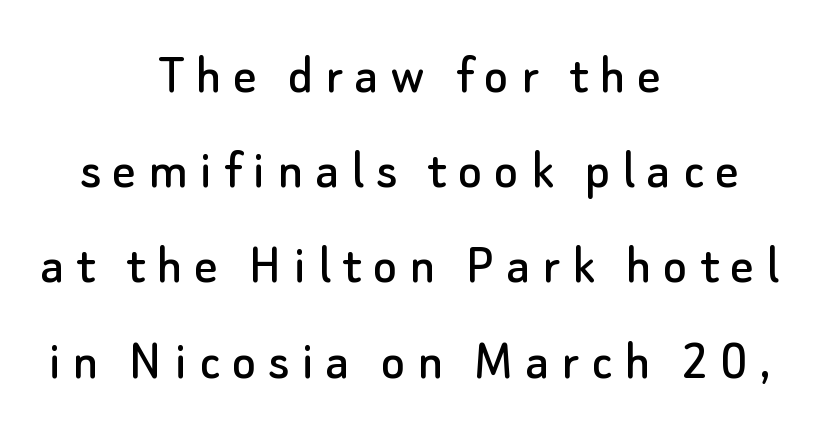
Q: Is the text italic (slanted)? A: No, it is upright.
Q: Is the typeface a serif or a sans-serif typeface? A: Sans-serif.
Q: Is the text underlined? A: No.
Q: How is the paragraph aligned? A: Centered.
Q: Is the spacing between letters normal or unusually wide? A: Unusually wide.
Q: Is the spacing between lines tight, normal or loose? A: Normal.
Q: Width (condensed, normal, or wide)? A: Normal.
Q: Stroke contrast? A: Low.
Q: x-height? A: Small.
Q: Monospaced? A: No.
